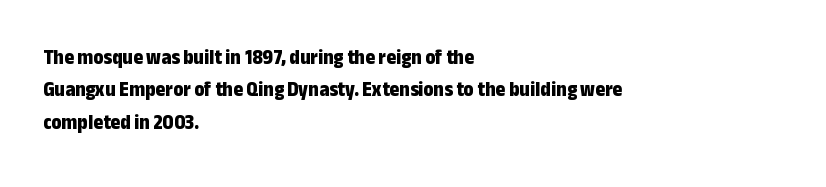
The image shows 21 px bold type, upright; set left-aligned, normal line spacing (1.54x), normal letter spacing, not underlined.
